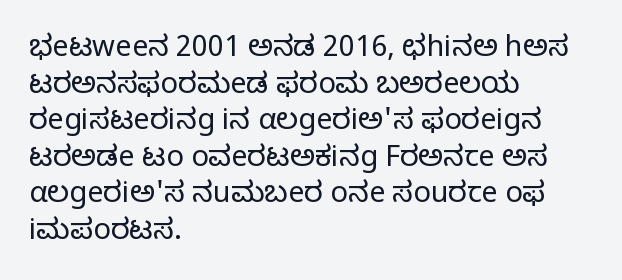
The image shows 29 px light sans-serif type, upright; set left-aligned, normal line spacing (1.26x), normal letter spacing, not underlined; low stroke contrast and a medium x-height.
